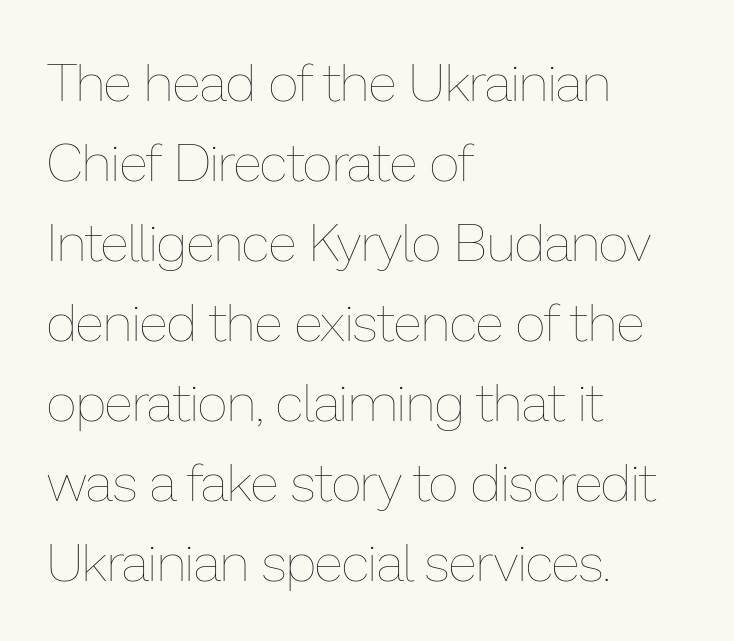
Q: Is the text bold? A: No.
Q: Is the text italic (slanted)? A: No, it is upright.
Q: Is the text underlined? A: No.
Q: How is the paragraph aligned? A: Left-aligned.
Q: Is the spacing between letters normal or unusually wide? A: Normal.
Q: Is the spacing between lines tight, normal or loose? A: Normal.
Q: Width (condensed, normal, or wide)? A: Normal.
Q: Stroke contrast? A: Low.
Q: x-height? A: Medium.
Q: Monospaced? A: No.
